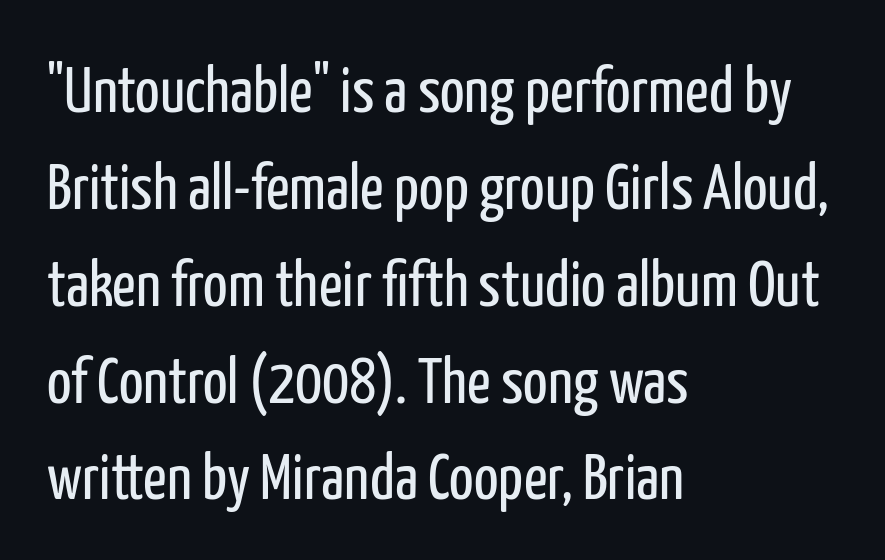
Q: Is the text bold? A: No.
Q: Is the text italic (slanted)? A: No, it is upright.
Q: Is the typeface a serif or a sans-serif typeface? A: Sans-serif.
Q: Is the text underlined? A: No.
Q: How is the paragraph aligned? A: Left-aligned.
Q: Is the spacing between letters normal or unusually wide? A: Normal.
Q: Is the spacing between lines tight, normal or loose? A: Normal.
Q: Width (condensed, normal, or wide)? A: Condensed.
Q: Stroke contrast? A: Low.
Q: x-height? A: Medium.
Q: Monospaced? A: No.
